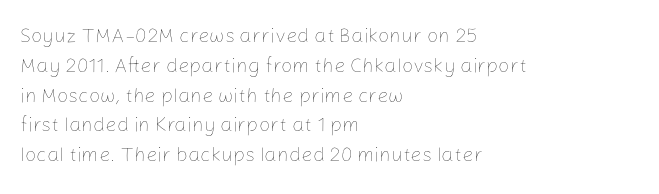
Q: Is the text bold? A: No.
Q: Is the text italic (slanted)? A: No, it is upright.
Q: Is the text underlined? A: No.
Q: How is the paragraph aligned? A: Left-aligned.
Q: Is the spacing between letters normal or unusually wide? A: Normal.
Q: Is the spacing between lines tight, normal or loose? A: Normal.
